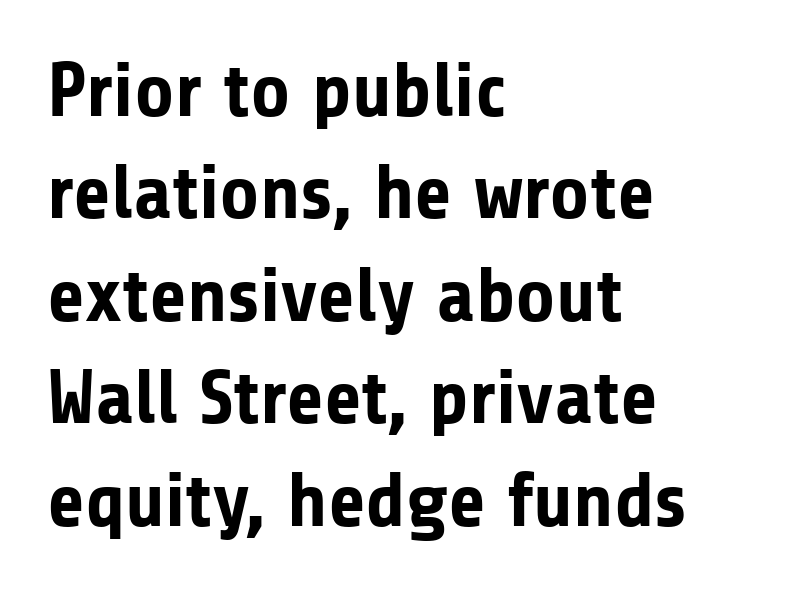
{"serif": "no", "italic": "no", "bold": "yes", "weight": "bold", "width": "normal", "stroke_contrast": "low", "x_height": "medium", "monospaced": "no", "underline": "no", "align": "left", "line_spacing": "normal", "line_spacing_ratio": 1.33, "letter_spacing": "normal", "letter_spacing_em": 0.0, "glyph_px": 77}
